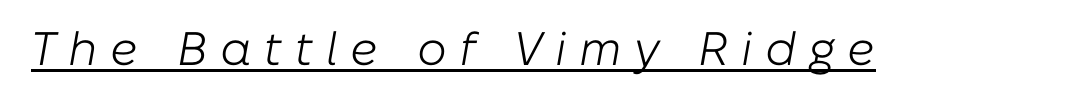
{"italic": "yes", "lean": "right", "slant_degrees": 10, "bold": "no", "weight": "light", "width": "normal", "stroke_contrast": "low", "x_height": "medium", "monospaced": "no", "underline": "yes", "letter_spacing": "wide", "letter_spacing_em": 0.27, "glyph_px": 47}
